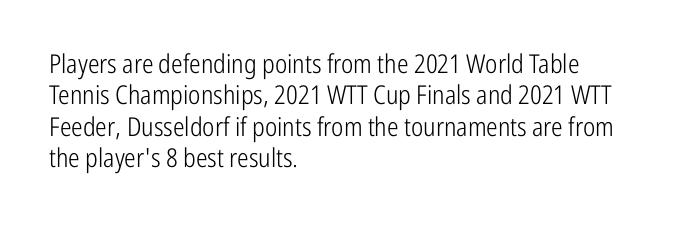
What stands out about the letter spacing? Nothing — it is the standard amount. The rendering anchors every line to the left-hand side. A light-to-regular cut is what we see here. Ordinary non-slanted type is in use.
